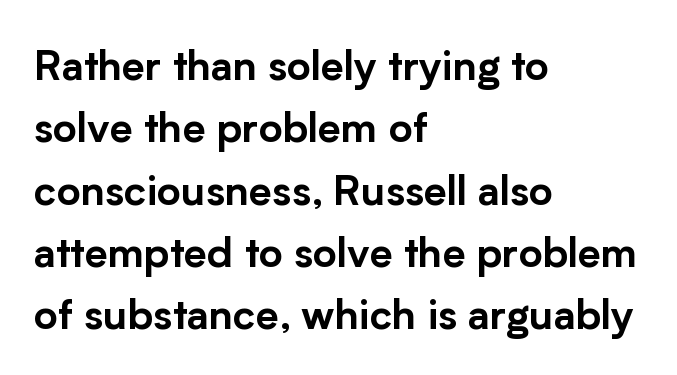
Q: Is the text italic (slanted)? A: No, it is upright.
Q: Is the typeface a serif or a sans-serif typeface? A: Sans-serif.
Q: Is the text underlined? A: No.
Q: How is the paragraph aligned? A: Left-aligned.
Q: Is the spacing between letters normal or unusually wide? A: Normal.
Q: Is the spacing between lines tight, normal or loose? A: Normal.
Q: Width (condensed, normal, or wide)? A: Normal.
Q: Stroke contrast? A: Low.
Q: x-height? A: Medium.
Q: Monospaced? A: No.
